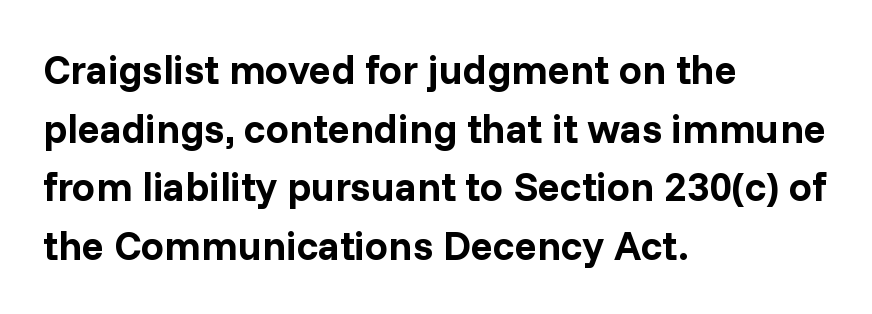
The image shows 41 px bold sans-serif type, upright; set left-aligned, normal line spacing (1.43x), normal letter spacing, not underlined; low stroke contrast and a medium x-height.
